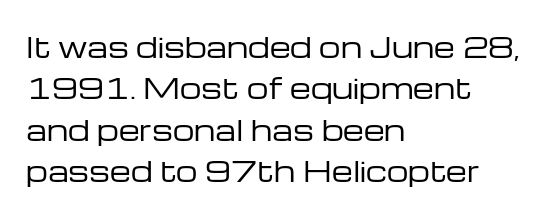
{"italic": "no", "bold": "no", "underline": "no", "align": "left", "line_spacing": "normal", "line_spacing_ratio": 1.53, "letter_spacing": "normal", "letter_spacing_em": 0.0, "glyph_px": 27}
